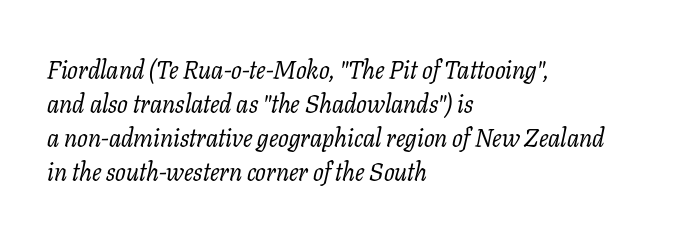
Q: Is the text bold? A: No.
Q: Is the text italic (slanted)? A: Yes, it leans right by about 11 degrees.
Q: Is the text underlined? A: No.
Q: How is the paragraph aligned? A: Left-aligned.
Q: Is the spacing between letters normal or unusually wide? A: Normal.
Q: Is the spacing between lines tight, normal or loose? A: Normal.
